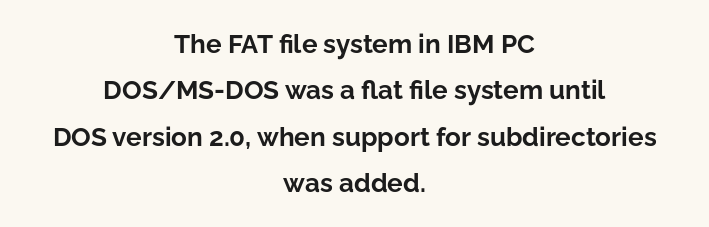
The image shows 26 px bold type, upright; set centered, line spacing 1.78x, normal letter spacing, not underlined.
